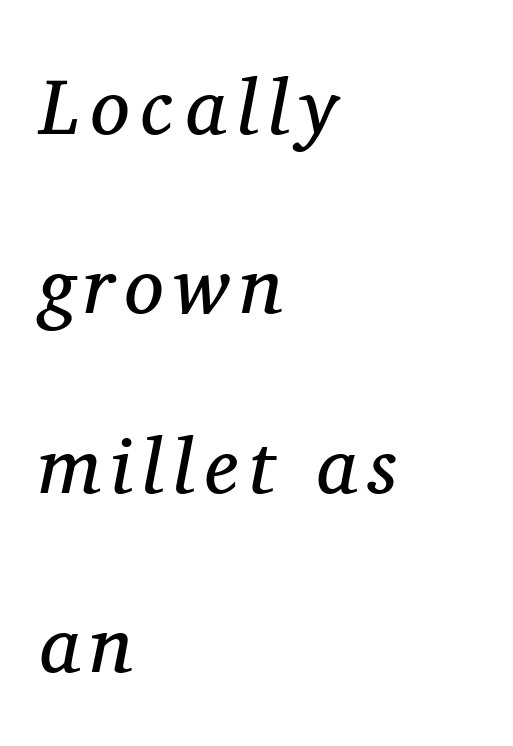
The image shows 79 px regular-weight serif type, italic (leaning right); set left-aligned, loose line spacing (2.27x), not underlined; medium stroke contrast and a medium x-height.
